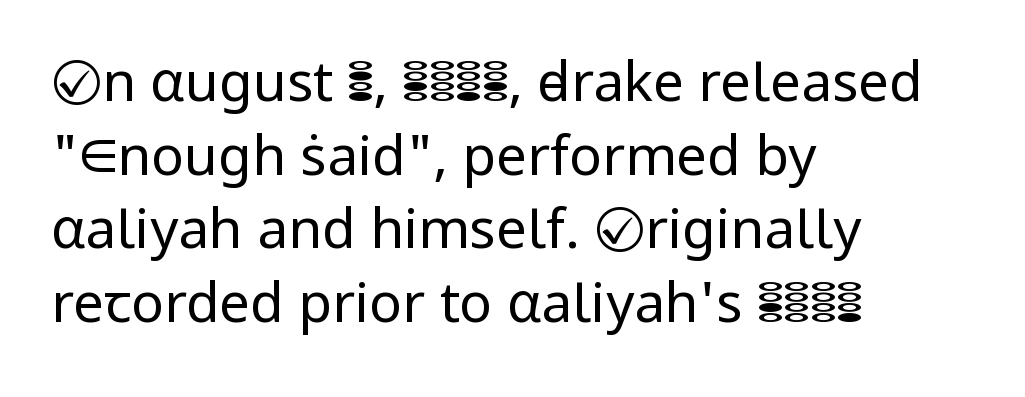
Q: Is the text bold? A: No.
Q: Is the text italic (slanted)? A: No, it is upright.
Q: Is the typeface a serif or a sans-serif typeface? A: Sans-serif.
Q: Is the text underlined? A: No.
Q: How is the paragraph aligned? A: Left-aligned.
Q: Is the spacing between letters normal or unusually wide? A: Normal.
Q: Is the spacing between lines tight, normal or loose? A: Normal.
Q: Width (condensed, normal, or wide)? A: Normal.
Q: Stroke contrast? A: Low.
Q: x-height? A: Medium.
Q: Monospaced? A: No.
